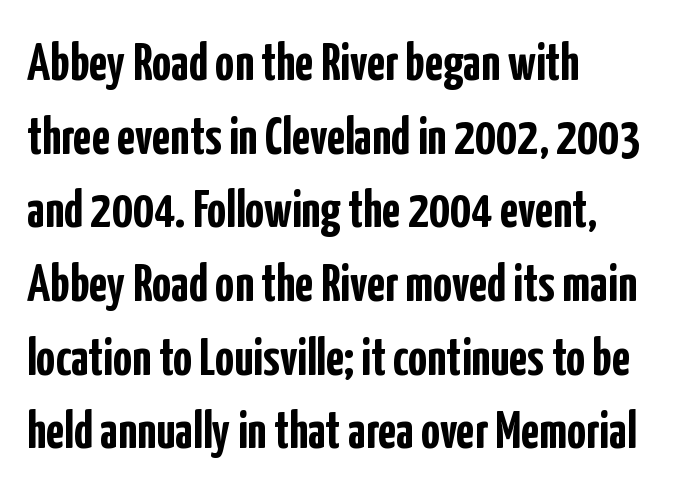
Casual observation: everything's shoved over to the left. The tracking reads as untouched default to a designer's eye. Students, this is bold: see how much ink each stroke carries. The specimen reads as upright at a glance.
